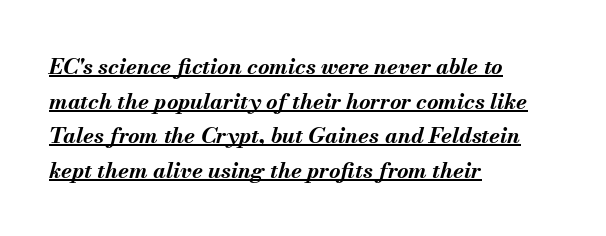
Q: Is the text bold? A: Yes.
Q: Is the text italic (slanted)? A: Yes, it leans right by about 13 degrees.
Q: Is the text underlined? A: Yes.
Q: How is the paragraph aligned? A: Left-aligned.
Q: Is the spacing between letters normal or unusually wide? A: Normal.
Q: Is the spacing between lines tight, normal or loose? A: Normal.
